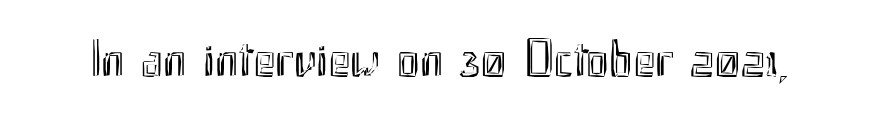
This is the regular roman posture of the typeface. The type is set solid horizontally, with unmodified tracking. The words here are not underlined. Do the characters align in a grid? No, the font is proportional.
